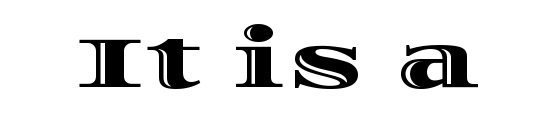
{"italic": "no", "width": "wide", "x_height": "large", "monospaced": "no", "underline": "no", "letter_spacing": "normal", "letter_spacing_em": 0.0, "glyph_px": 72}
